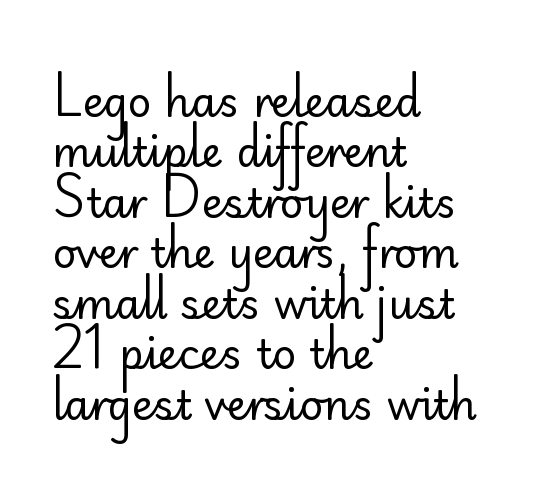
No word sits above an underline. The rendering uses natural spacing where letterforms have individual widths. Serif or sans? Sans — the stroke terminals are bare. No italicization has been applied; the sample stays upright.
